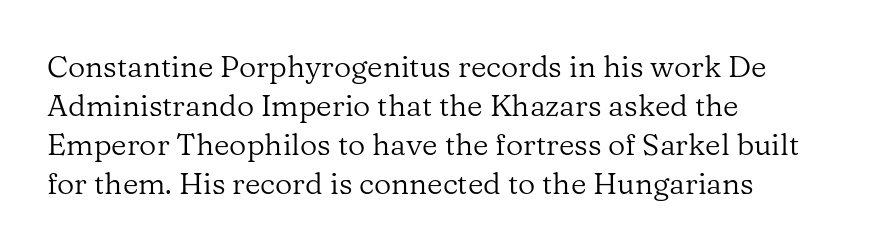
Is there much room between lines? A standard amount, neither cramped nor airy. A classic flush-left, rag-right setting is used for this passage. Students, note that the glyphs here touch the page at normal intervals. The area under the type is left untouched. The designer went with a serif here, giving each stem small feet.
